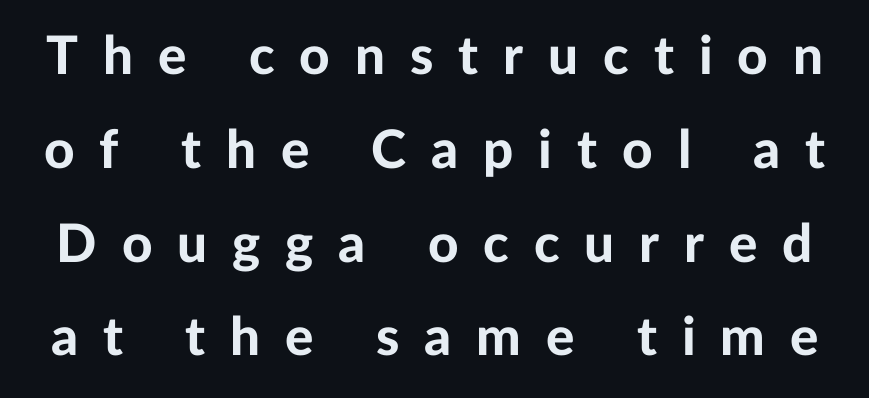
{"serif": "no", "italic": "no", "bold": "yes", "weight": "bold", "width": "normal", "stroke_contrast": "low", "x_height": "medium", "monospaced": "no", "underline": "no", "line_spacing_ratio": 1.77, "letter_spacing": "wide", "letter_spacing_em": 0.47, "glyph_px": 53}
